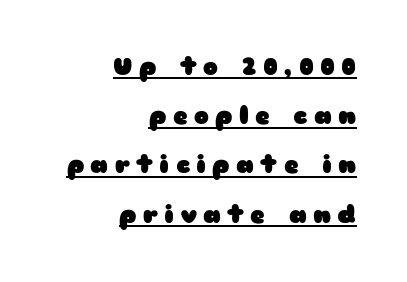
{"italic": "no", "bold": "yes", "underline": "yes", "align": "right", "line_spacing": "loose", "line_spacing_ratio": 1.97, "letter_spacing": "wide", "letter_spacing_em": 0.26, "glyph_px": 25}
